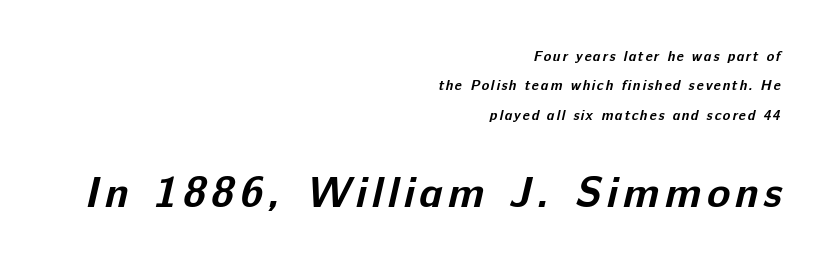
Q: Is the text bold? A: Yes.
Q: Is the typeface a serif or a sans-serif typeface? A: Sans-serif.
Q: Is the text underlined? A: No.
Q: How is the paragraph aligned? A: Right-aligned.
Q: Is the spacing between lines tight, normal or loose? A: Loose.
Q: Which block of text is set in a larger size, the first (top) or the second (bottom)? A: The second (bottom) one.
Q: Width (condensed, normal, or wide)? A: Normal.
Q: Stroke contrast? A: Low.
Q: x-height? A: Medium.
Q: Monospaced? A: No.
